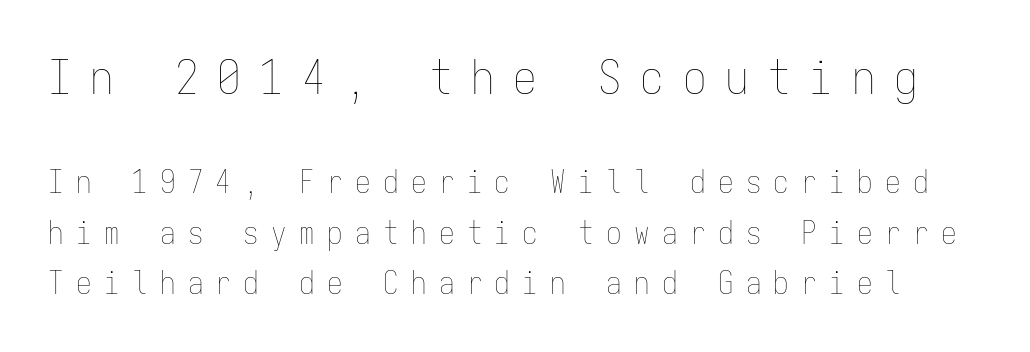
The image shows 47 px thin, condensed type, upright, monospaced; set normal line spacing (1.64x), unusually wide letter spacing (+0.4 em), not underlined; the first (top) block is 1.52x larger; low stroke contrast and a medium x-height.
